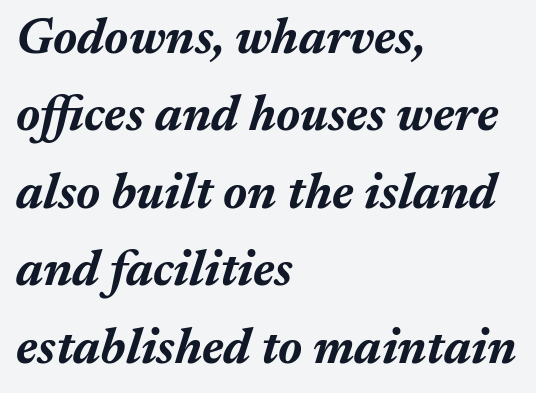
{"italic": "yes", "lean": "right", "slant_degrees": 17, "bold": "yes", "weight": "bold", "width": "normal", "stroke_contrast": "medium", "x_height": "medium", "monospaced": "no", "underline": "no", "align": "left", "line_spacing": "normal", "line_spacing_ratio": 1.55, "letter_spacing": "normal", "letter_spacing_em": 0.0, "glyph_px": 50}
